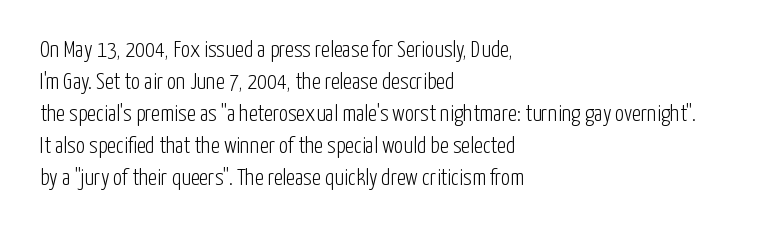
Q: Is the text bold? A: No.
Q: Is the text italic (slanted)? A: No, it is upright.
Q: Is the text underlined? A: No.
Q: How is the paragraph aligned? A: Left-aligned.
Q: Is the spacing between letters normal or unusually wide? A: Normal.
Q: Is the spacing between lines tight, normal or loose? A: Normal.
